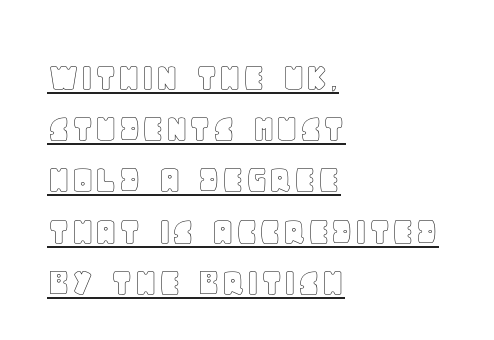
The image shows 41 px text type, upright; set left-aligned, normal line spacing (1.25x), normal letter spacing, underlined; a large x-height.
